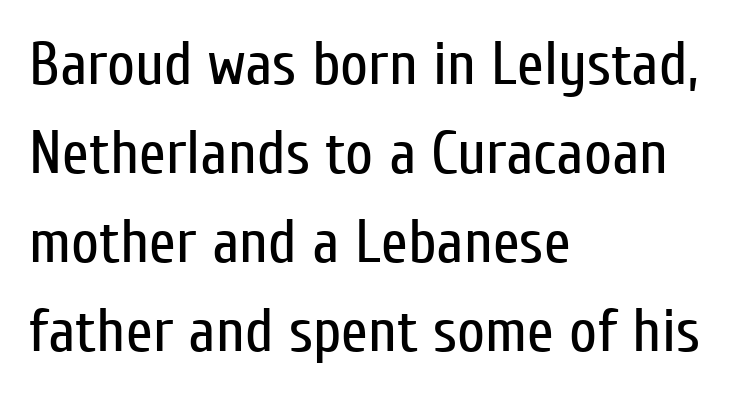
Q: Is the text bold? A: No.
Q: Is the text italic (slanted)? A: No, it is upright.
Q: Is the typeface a serif or a sans-serif typeface? A: Sans-serif.
Q: Is the text underlined? A: No.
Q: How is the paragraph aligned? A: Left-aligned.
Q: Is the spacing between letters normal or unusually wide? A: Normal.
Q: Is the spacing between lines tight, normal or loose? A: Normal.
Q: Width (condensed, normal, or wide)? A: Condensed.
Q: Stroke contrast? A: Low.
Q: x-height? A: Medium.
Q: Monospaced? A: No.
